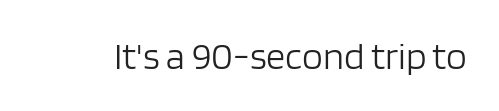
Q: Is the text bold? A: No.
Q: Is the text italic (slanted)? A: No, it is upright.
Q: Is the typeface a serif or a sans-serif typeface? A: Sans-serif.
Q: Is the text underlined? A: No.
Q: Is the spacing between letters normal or unusually wide? A: Normal.
Q: Width (condensed, normal, or wide)? A: Normal.
Q: Stroke contrast? A: Low.
Q: x-height? A: Large.
Q: Monospaced? A: No.
